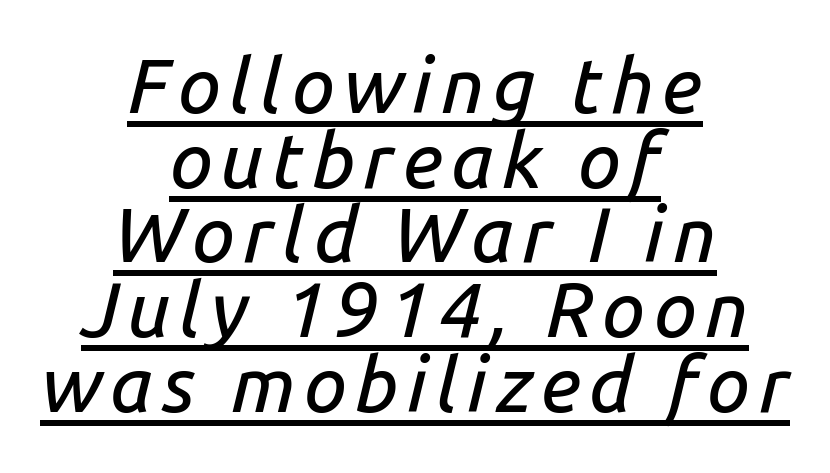
Tall strokes in this sample are angled rather than plumb. One-word summary of the alignment: center. Character widths vary here, with narrow letters taking less room than wide ones. Successive baselines arrive quickly, one right under another. Each line of the rendering has a horizontal stroke beneath the glyphs.
